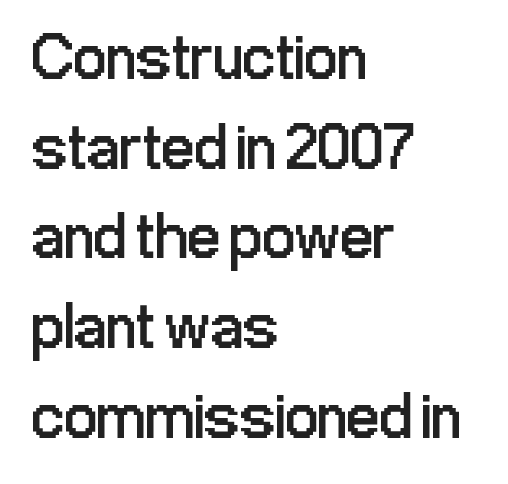
{"serif": "no", "italic": "no", "bold": "no", "weight": "regular", "width": "condensed", "stroke_contrast": "low", "x_height": "medium", "monospaced": "no", "underline": "no", "align": "left", "line_spacing": "normal", "line_spacing_ratio": 1.38, "letter_spacing": "normal", "letter_spacing_em": 0.0, "glyph_px": 65}
